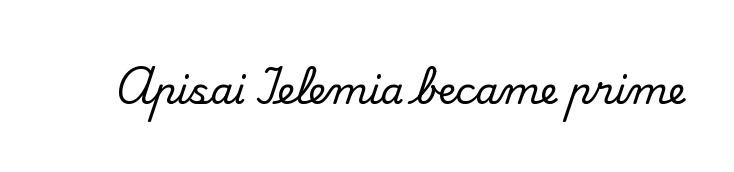
The image shows 37 px text type; set normal letter spacing, not underlined; medium stroke contrast and a small x-height.
